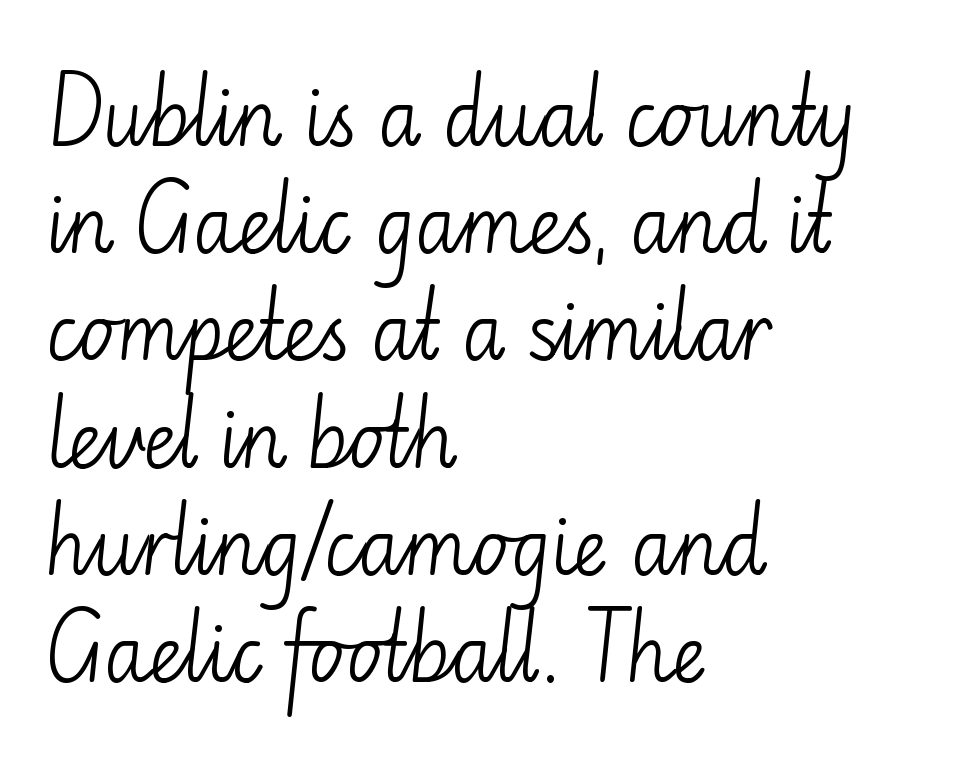
{"serif": "no", "bold": "no", "weight": "light", "width": "normal", "stroke_contrast": "low", "x_height": "small", "monospaced": "no", "underline": "no", "align": "left", "line_spacing": "normal", "line_spacing_ratio": 1.43, "letter_spacing": "normal", "letter_spacing_em": 0.0, "glyph_px": 75}
